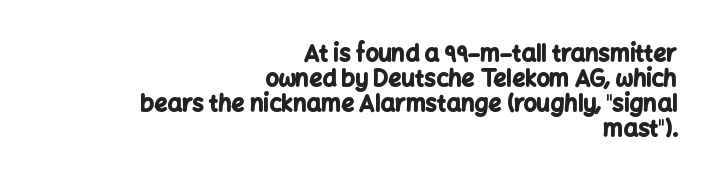
Plain, unruled lines of type. In terms of posture, this sample is upright. What's the leading like? Squeezed, with rows nearly overlapping. Nothing unusual about the tracking: characters are spaced as the font intends. Layout note: lines flush right. Plenty of ink on the page — the face is bold.
